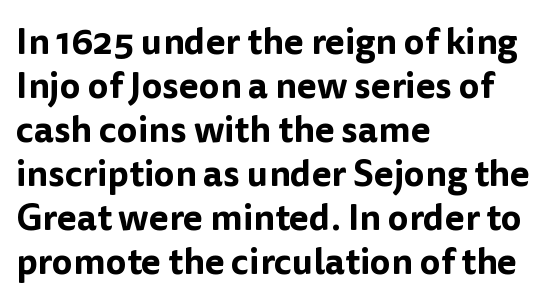
Q: Is the text italic (slanted)? A: No, it is upright.
Q: Is the typeface a serif or a sans-serif typeface? A: Sans-serif.
Q: Is the text underlined? A: No.
Q: How is the paragraph aligned? A: Left-aligned.
Q: Is the spacing between letters normal or unusually wide? A: Normal.
Q: Width (condensed, normal, or wide)? A: Normal.
Q: Stroke contrast? A: Low.
Q: x-height? A: Medium.
Q: Monospaced? A: No.
